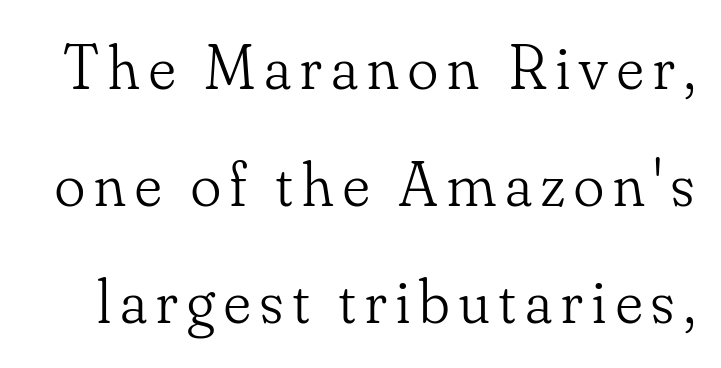
Q: Is the text bold? A: No.
Q: Is the text italic (slanted)? A: No, it is upright.
Q: Is the typeface a serif or a sans-serif typeface? A: Serif.
Q: Is the text underlined? A: No.
Q: Width (condensed, normal, or wide)? A: Normal.
Q: Stroke contrast? A: Low.
Q: x-height? A: Small.
Q: Monospaced? A: No.
